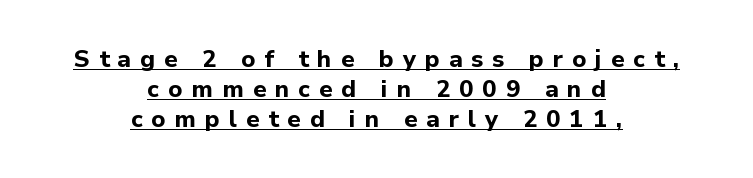
Letter spacing: wide. What decoration does the sample have? An underline. Notice how the stems are strictly vertical — no italics here. Reading down the block, each line starts at a different indent, mirrored at its end. You'd pick this weight for a headline — it's a proper bold.
